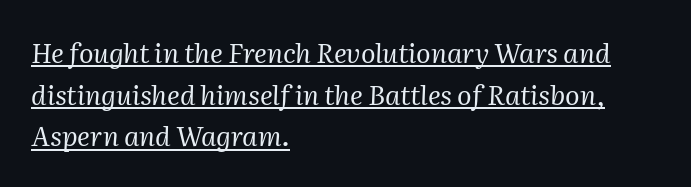
Q: Is the text bold? A: No.
Q: Is the text italic (slanted)? A: Yes, it leans right by about 2 degrees.
Q: Is the text underlined? A: Yes.
Q: How is the paragraph aligned? A: Left-aligned.
Q: Is the spacing between letters normal or unusually wide? A: Normal.
Q: Is the spacing between lines tight, normal or loose? A: Normal.
